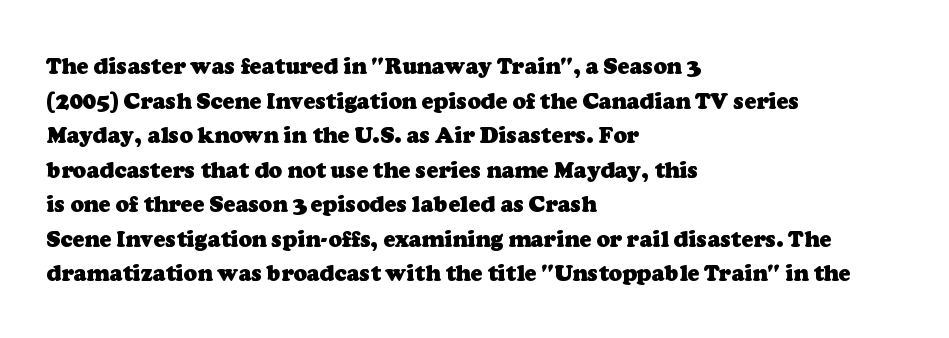
{"bold": "yes", "underline": "no", "align": "left", "line_spacing": "normal", "line_spacing_ratio": 1.57, "letter_spacing": "normal", "letter_spacing_em": 0.0, "glyph_px": 22}
